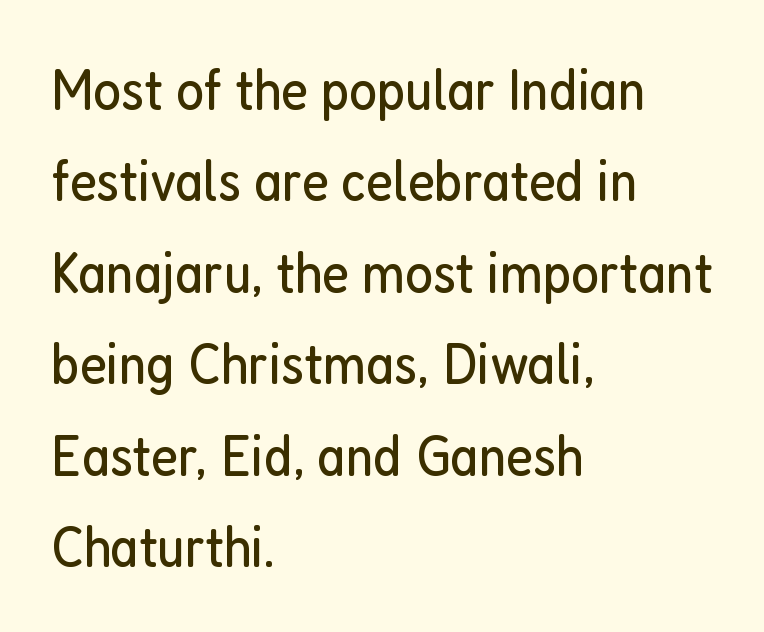
A typesetter would call this proportional, since set widths differ per character. Is there much room between lines? A standard amount, neither cramped nor airy. The letters stand straight up with perfectly vertical stems. Weight class: somewhere from thin through regular. The string is rendered with underlining switched off. Short note: letters normally spaced.
